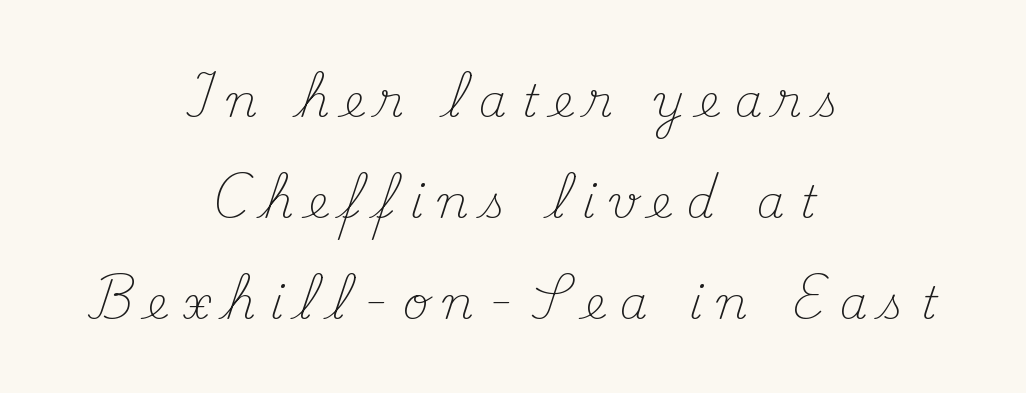
{"serif": "yes", "bold": "no", "weight": "light", "width": "normal", "stroke_contrast": "medium", "x_height": "small", "monospaced": "no", "underline": "no", "align": "center", "line_spacing": "loose", "line_spacing_ratio": 2.25, "letter_spacing": "wide", "letter_spacing_em": 0.32, "glyph_px": 45}
